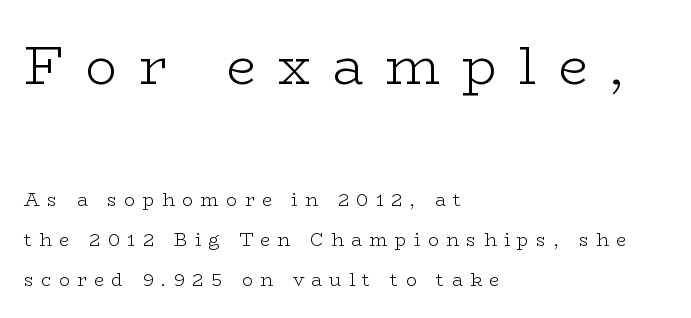
Varying glyph widths throughout — classic text-font behaviour. Leading is clearly above the norm, producing a sparse column. The axis of the letterforms is exactly vertical. Heaviness? Minimal to ordinary, like unemphasized prose.
